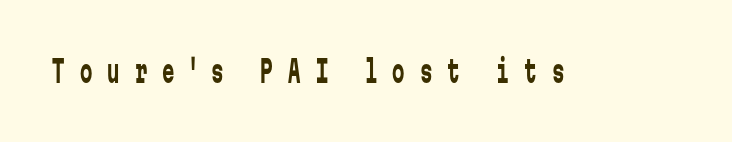
A typesetter would call this monospace, since all characters share one set width. Compared with typical body copy, the letter spacing here is much looser. The words here are not underlined. This sample uses a sans-serif face.
